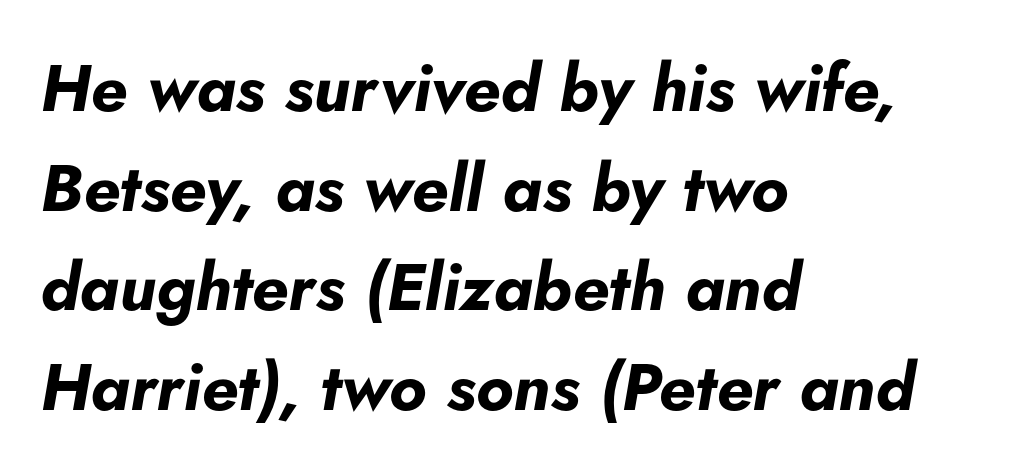
Q: Is the text bold? A: Yes.
Q: Is the text italic (slanted)? A: Yes, it leans right by about 5 degrees.
Q: Is the text underlined? A: No.
Q: How is the paragraph aligned? A: Left-aligned.
Q: Is the spacing between letters normal or unusually wide? A: Normal.
Q: Is the spacing between lines tight, normal or loose? A: Normal.
Q: Width (condensed, normal, or wide)? A: Normal.
Q: Stroke contrast? A: Low.
Q: x-height? A: Small.
Q: Monospaced? A: No.
